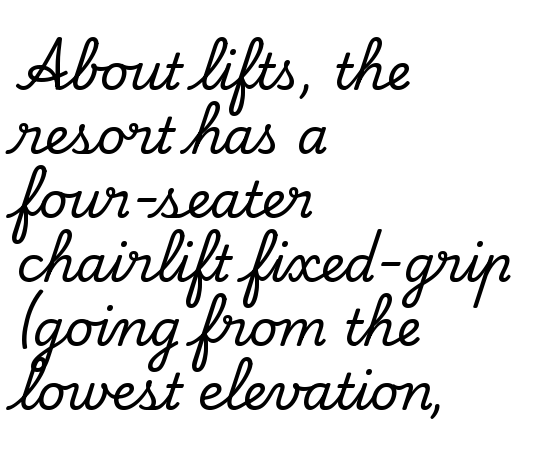
Q: Is the text italic (slanted)? A: Yes.
Q: Is the typeface a serif or a sans-serif typeface? A: Serif.
Q: Is the text underlined? A: No.
Q: How is the paragraph aligned? A: Left-aligned.
Q: Is the spacing between letters normal or unusually wide? A: Normal.
Q: Is the spacing between lines tight, normal or loose? A: Normal.
Q: Width (condensed, normal, or wide)? A: Normal.
Q: Stroke contrast? A: Low.
Q: x-height? A: Small.
Q: Monospaced? A: No.
